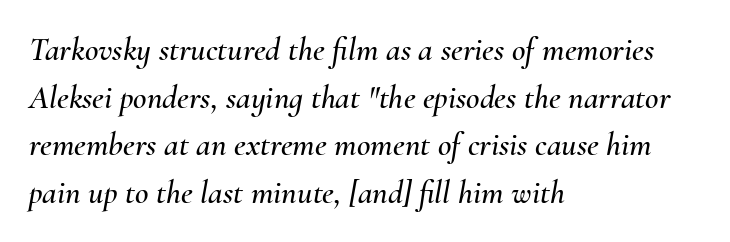
{"italic": "yes", "lean": "right", "slant_degrees": 10, "width": "normal", "stroke_contrast": "medium", "x_height": "small", "monospaced": "no", "underline": "no", "align": "left", "line_spacing": "normal", "line_spacing_ratio": 1.44, "letter_spacing": "normal", "letter_spacing_em": 0.0, "glyph_px": 33}
